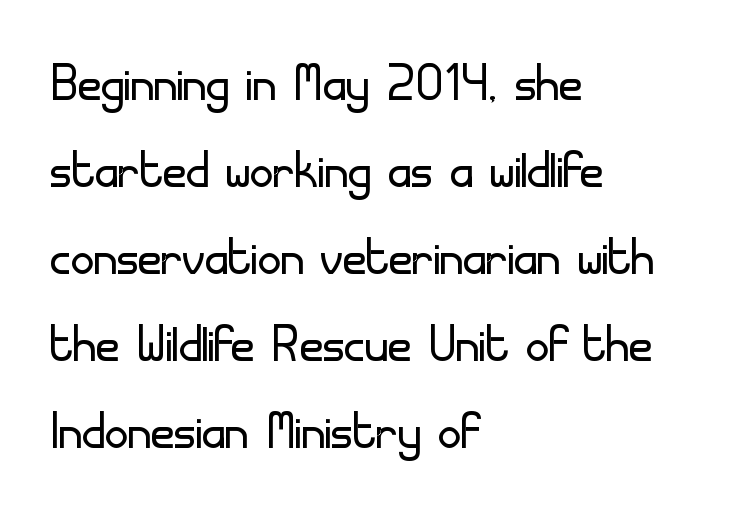
This is sans-serif lettering, the kind often seen on screens and signage. The gap between lines stays unmarked. Where is the straight margin? On the left. Each letter keeps its own natural width here, so spacing adapts to shape. The strokes carry an ordinary text weight at most. Does the lettering tilt? It doesn't — this is upright.
